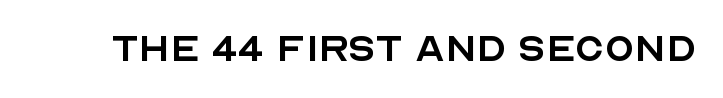
Q: Is the text bold? A: No.
Q: Is the text italic (slanted)? A: No, it is upright.
Q: Is the typeface a serif or a sans-serif typeface? A: Sans-serif.
Q: Is the text underlined? A: No.
Q: Is the spacing between letters normal or unusually wide? A: Normal.
Q: Width (condensed, normal, or wide)? A: Normal.
Q: x-height? A: Large.
Q: Monospaced? A: No.
